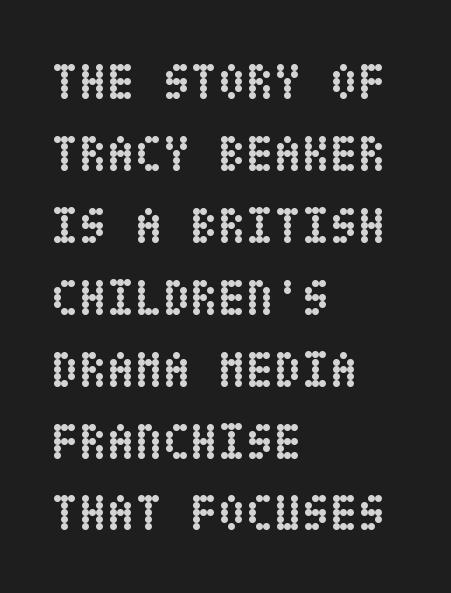
The image shows 51 px semibold, condensed type, upright; set left-aligned, normal line spacing (1.41x), normal letter spacing, not underlined; low stroke contrast and a large x-height.
